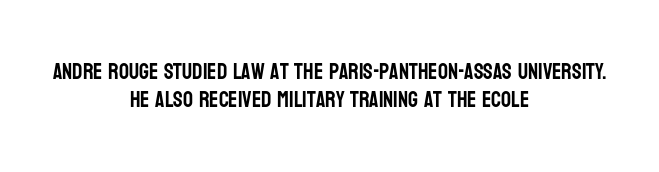
Q: Is the text italic (slanted)? A: No, it is upright.
Q: Is the text underlined? A: No.
Q: How is the paragraph aligned? A: Centered.
Q: Is the spacing between letters normal or unusually wide? A: Normal.
Q: Is the spacing between lines tight, normal or loose? A: Normal.
